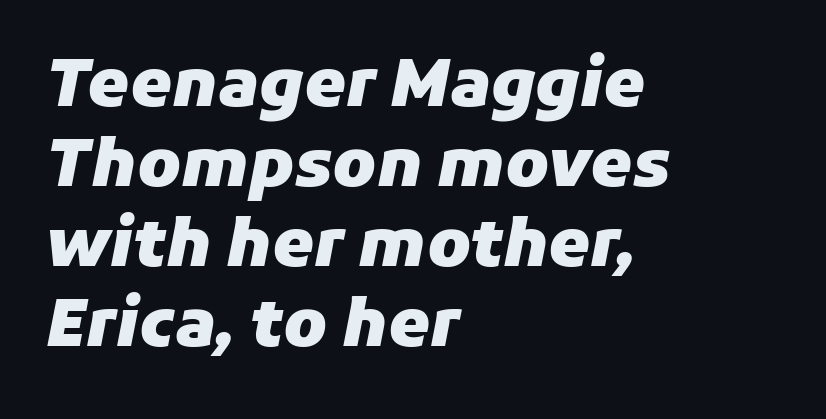
The image shows 66 px heavy type, italic (leaning right); set left-aligned, line spacing 1.21x, normal letter spacing, not underlined; low stroke contrast and a medium x-height.
